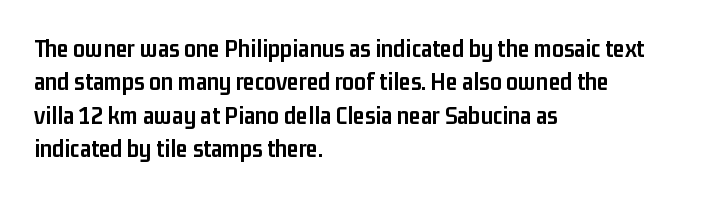
In terms of posture, this sample is upright. Look at the stroke-to-counter ratio: heavy, a bold. Notice how descenders clear the ascenders below comfortably — that's standard leading. The zone under the glyphs is completely vacant. The rendering keeps characters at their native spacing.
